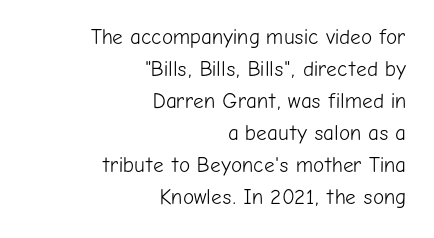
The type sits square on the baseline with zero lean. Is this a heavy cut? Hardly; it is regular or lighter. Caption: standard tracking, unaltered. The block of text has a typical density, with ordinary space between rows. The compositor pushed each line to the right boundary. Check the space under the baseline: it is left empty.
